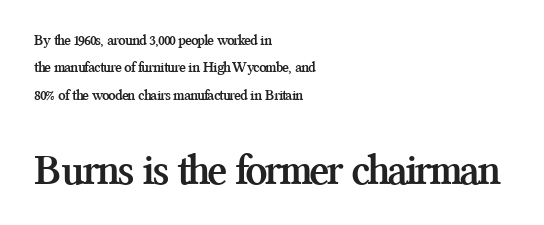
{"serif": "yes", "italic": "no", "bold": "yes", "weight": "semibold", "width": "normal", "stroke_contrast": "medium", "x_height": "medium", "monospaced": "no", "underline": "no", "align": "left", "line_spacing_ratio": 1.83, "letter_spacing": "normal", "letter_spacing_em": 0.0, "larger_block": "second", "size_ratio": 2.93, "glyph_px": 44}
